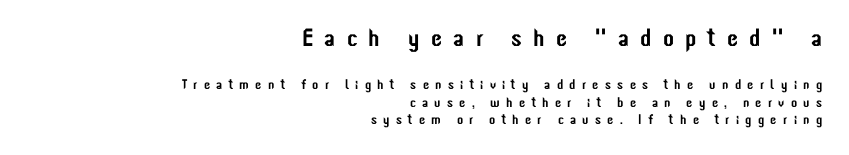
The image shows 25 px text type, upright; set right-aligned, normal line spacing (1.25x), unusually wide letter spacing (+0.45 em), not underlined; the first (top) block is 1.79x larger.
